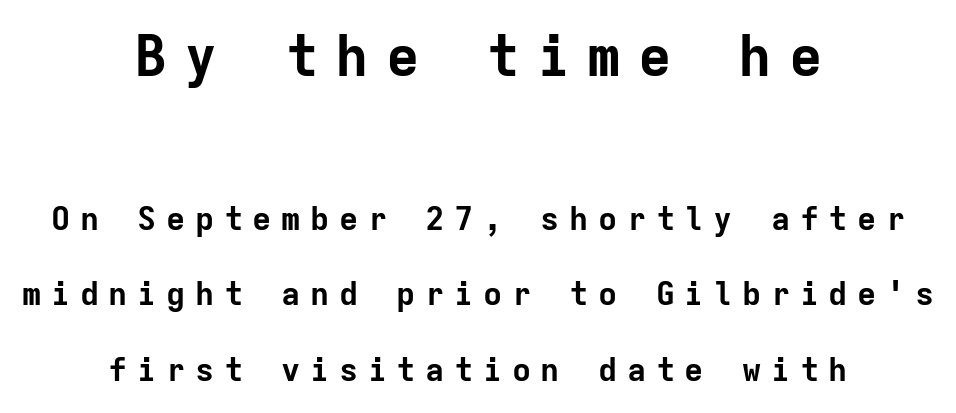
The image shows 56 px bold sans-serif type, upright, monospaced; set centered, loose line spacing (2.37x), unusually wide letter spacing (+0.3 em), not underlined; the first (top) block is 1.75x larger; low stroke contrast and a medium x-height.
